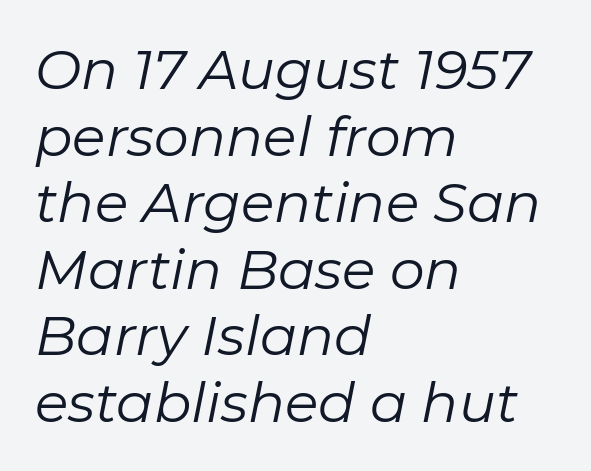
The image shows 55 px regular-weight type, italic (leaning right); set left-aligned, line spacing 1.21x, normal letter spacing, not underlined; low stroke contrast and a medium x-height.
